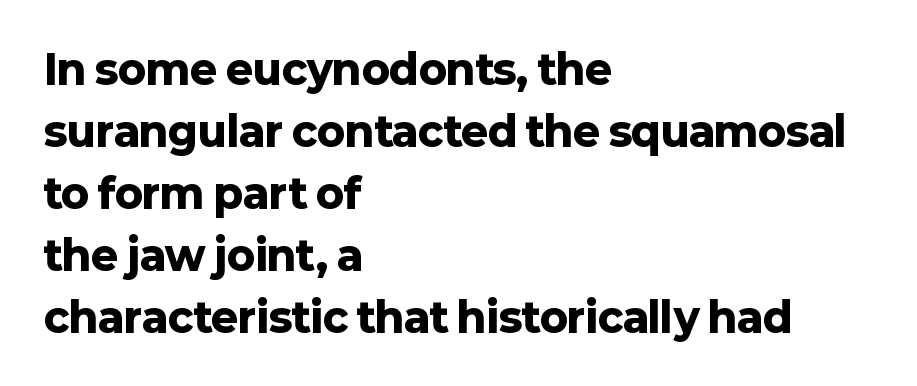
The image shows 41 px heavy sans-serif type, upright; set left-aligned, normal line spacing (1.51x), normal letter spacing, not underlined; low stroke contrast and a medium x-height.
